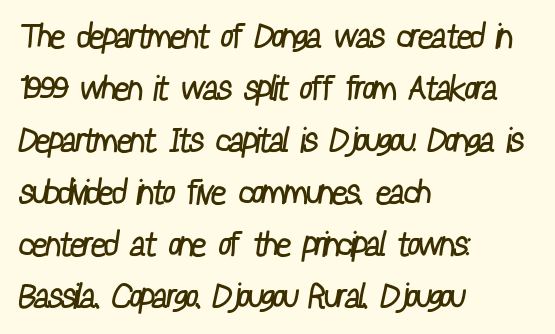
Q: Is the text bold? A: No.
Q: Is the typeface a serif or a sans-serif typeface? A: Sans-serif.
Q: Is the text underlined? A: No.
Q: How is the paragraph aligned? A: Left-aligned.
Q: Is the spacing between letters normal or unusually wide? A: Normal.
Q: Is the spacing between lines tight, normal or loose? A: Normal.
Q: Width (condensed, normal, or wide)? A: Condensed.
Q: Stroke contrast? A: Low.
Q: x-height? A: Medium.
Q: Monospaced? A: No.
